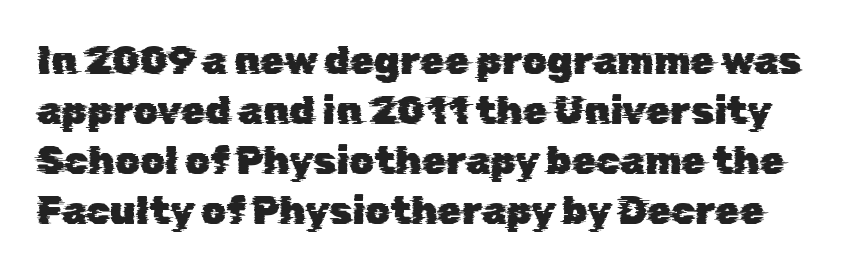
Note the varied advance widths — an 'i' is clearly narrower than an 'm'. Typographically, this falls in the sans-serif category. Tracking value appears to be zero — textbook default spacing. The space directly below the letters is spotless.
